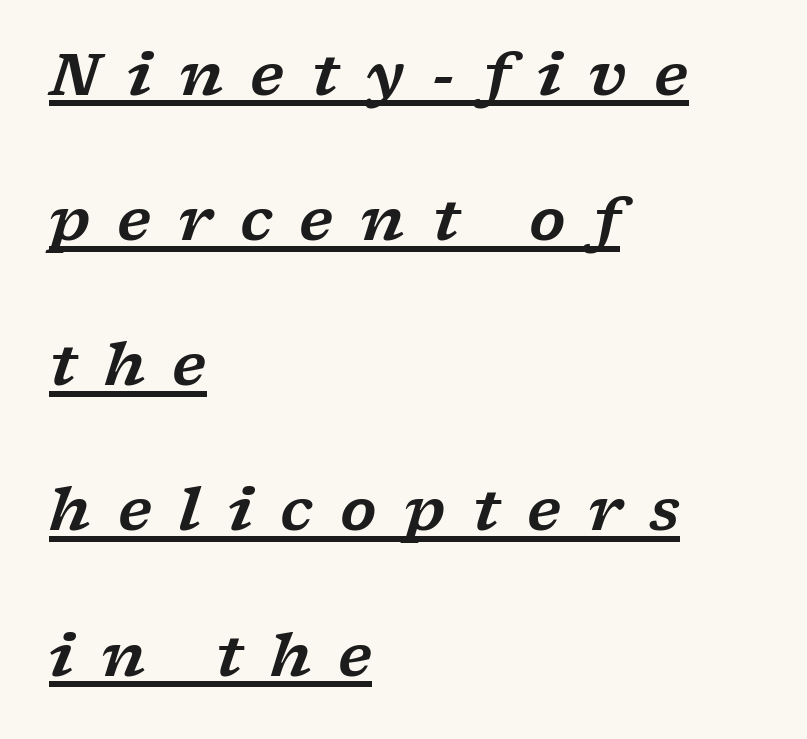
These lines were composed using italics. The tracking reads as deliberately expanded to a designer's eye. The passage shown is typeset with a serif family. Spacing verdict: proportional, widths tailored to each character.
